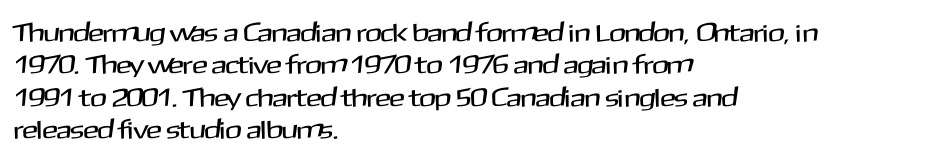
Q: Is the text italic (slanted)? A: No, it is upright.
Q: Is the text underlined? A: No.
Q: How is the paragraph aligned? A: Left-aligned.
Q: Is the spacing between letters normal or unusually wide? A: Normal.
Q: Is the spacing between lines tight, normal or loose? A: Normal.
